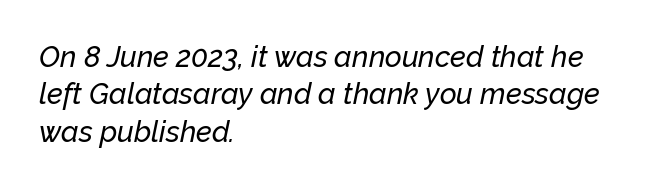
{"italic": "yes", "lean": "right", "slant_degrees": 12, "width": "normal", "stroke_contrast": "low", "x_height": "medium", "monospaced": "no", "underline": "no", "align": "left", "line_spacing": "normal", "line_spacing_ratio": 1.29, "letter_spacing": "normal", "letter_spacing_em": 0.0, "glyph_px": 29}
